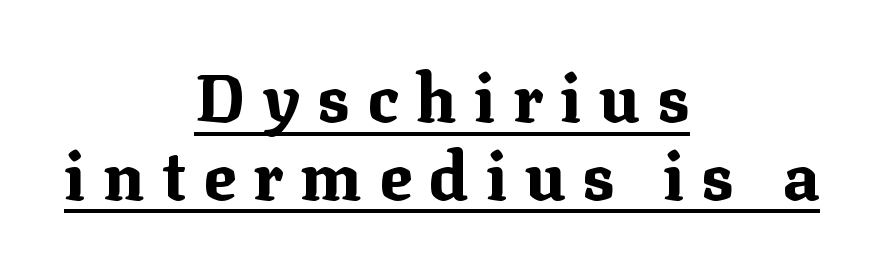
Q: Is the text bold? A: Yes.
Q: Is the text italic (slanted)? A: No, it is upright.
Q: Is the typeface a serif or a sans-serif typeface? A: Serif.
Q: Is the text underlined? A: Yes.
Q: How is the paragraph aligned? A: Centered.
Q: Is the spacing between letters normal or unusually wide? A: Unusually wide.
Q: Width (condensed, normal, or wide)? A: Normal.
Q: Stroke contrast? A: Medium.
Q: x-height? A: Medium.
Q: Monospaced? A: No.
